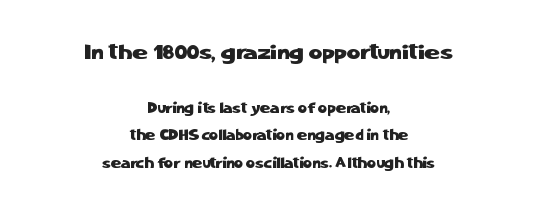
Q: Is the text italic (slanted)? A: No, it is upright.
Q: Is the text underlined? A: No.
Q: How is the paragraph aligned? A: Centered.
Q: Is the spacing between letters normal or unusually wide? A: Normal.
Q: Is the spacing between lines tight, normal or loose? A: Loose.
Q: Which block of text is set in a larger size, the first (top) or the second (bottom)? A: The first (top) one.
